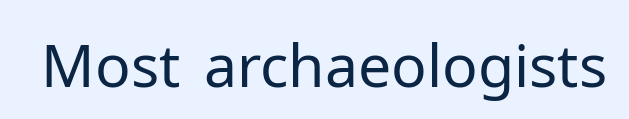
{"serif": "no", "italic": "no", "bold": "no", "weight": "regular", "width": "normal", "stroke_contrast": "low", "x_height": "medium", "monospaced": "no", "underline": "no", "letter_spacing": "normal", "letter_spacing_em": 0.0, "glyph_px": 59}
